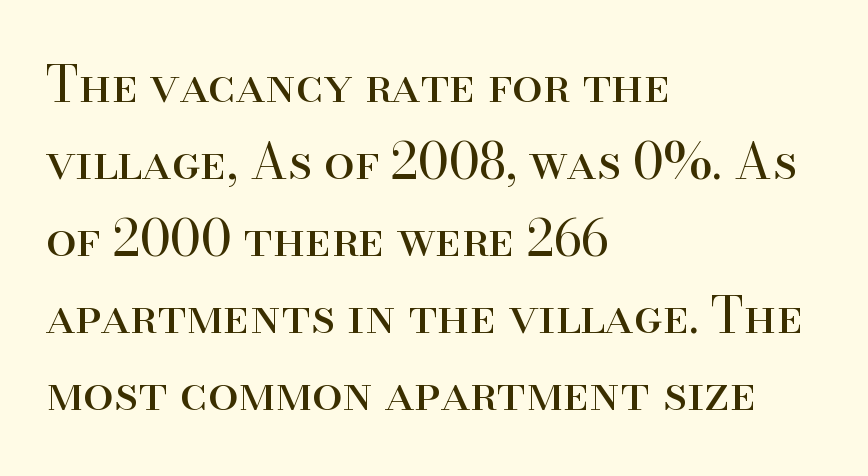
The image shows 49 px regular-weight serif type, upright; set left-aligned, normal line spacing (1.57x), normal letter spacing, not underlined; high stroke contrast and a small x-height.
